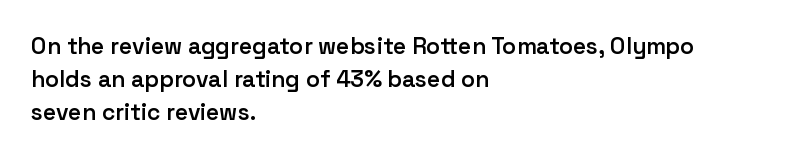
Default kerning and tracking; the words read as compact shapes. Quick note: interline space is typical. This rendering features lettering with no underline. Left-aligned paragraph, ragged on the right. The strokes are fattened partway — semibold, not bold. Italic: no, the glyphs are upright roman.
